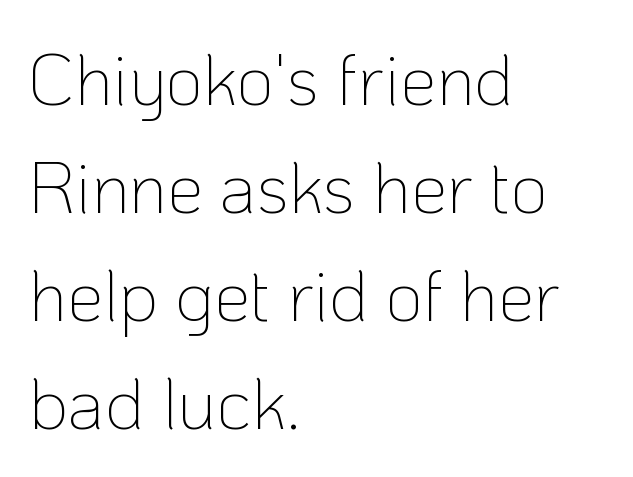
Q: Is the text bold? A: No.
Q: Is the text italic (slanted)? A: No, it is upright.
Q: Is the typeface a serif or a sans-serif typeface? A: Sans-serif.
Q: Is the text underlined? A: No.
Q: How is the paragraph aligned? A: Left-aligned.
Q: Is the spacing between letters normal or unusually wide? A: Normal.
Q: Is the spacing between lines tight, normal or loose? A: Normal.
Q: Width (condensed, normal, or wide)? A: Normal.
Q: Stroke contrast? A: Low.
Q: x-height? A: Medium.
Q: Monospaced? A: No.
